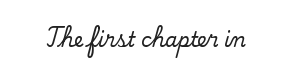
Q: Is the text italic (slanted)? A: Yes.
Q: Is the text underlined? A: No.
Q: Is the spacing between letters normal or unusually wide? A: Normal.
